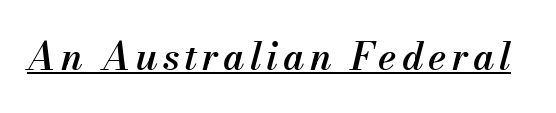
Do the characters align in a grid? No, the font is proportional. Notice how a bar underscores the lettering throughout. Typesetter's note: demi weight, one step under bold. The glyphs look as if they've been sheared to an angle.
